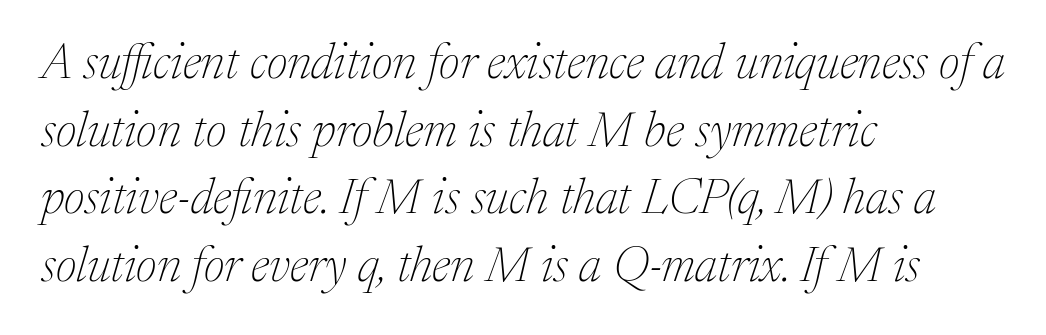
{"serif": "yes", "italic": "yes", "lean": "right", "slant_degrees": 17, "bold": "no", "weight": "thin", "width": "normal", "stroke_contrast": "medium", "x_height": "medium", "monospaced": "no", "underline": "no", "align": "left", "line_spacing": "normal", "line_spacing_ratio": 1.38, "letter_spacing": "normal", "letter_spacing_em": 0.0, "glyph_px": 49}
